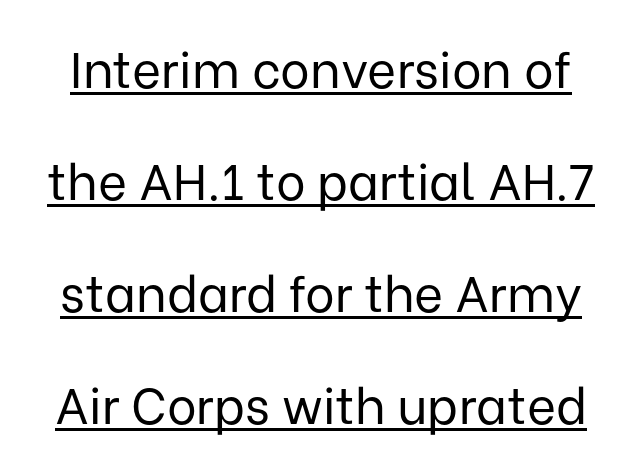
The image shows 50 px regular-weight sans-serif type, upright; set loose line spacing (2.24x), normal letter spacing, underlined; low stroke contrast and a medium x-height.
